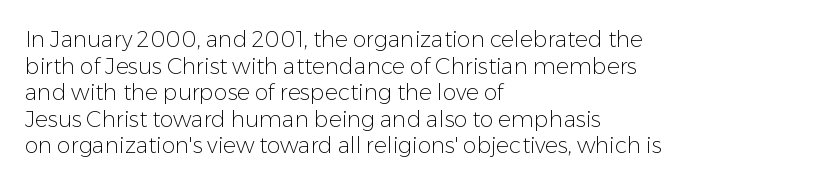
{"italic": "no", "bold": "no", "underline": "no", "align": "left", "line_spacing_ratio": 1.21, "letter_spacing": "normal", "letter_spacing_em": 0.0, "glyph_px": 22}
